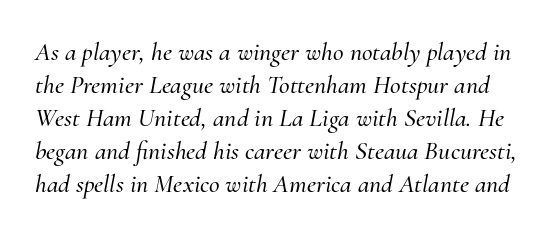
Q: Is the text italic (slanted)? A: Yes, it leans right by about 10 degrees.
Q: Is the text underlined? A: No.
Q: Is the spacing between letters normal or unusually wide? A: Normal.
Q: Is the spacing between lines tight, normal or loose? A: Normal.
